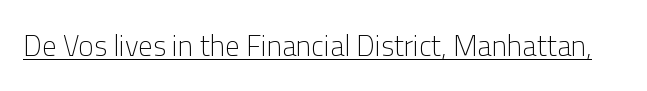
Think of a printed novel: that variable character pitch is what you see here. Nope, not italic — everything's standing straight. What stands out about the letter spacing? Nothing — it is the standard amount. Students, observe the line beneath the letters — that is underlining. The type family on display is of the sans-serif kind. Caption: face not bold, strokes unweighted.
